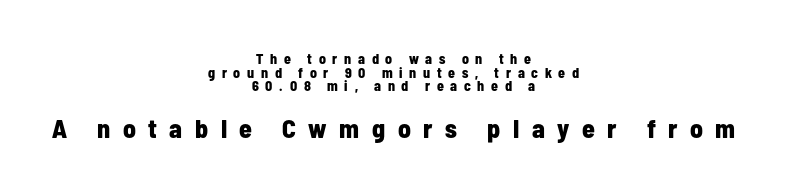
The image shows 26 px bold type, upright; set centered, tight line spacing (0.98x), unusually wide letter spacing (+0.48 em), not underlined; the second (bottom) block is 1.86x larger.
